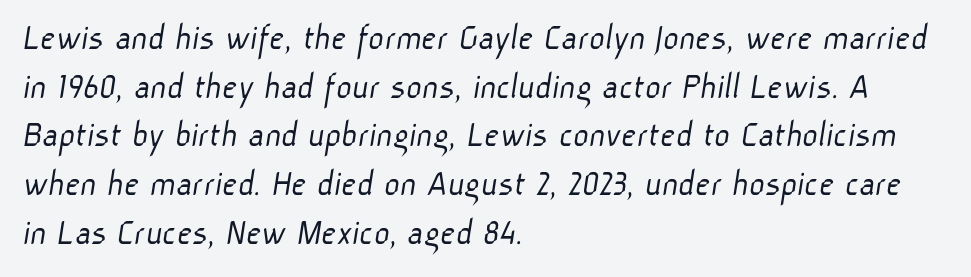
Q: Is the text bold? A: No.
Q: Is the typeface a serif or a sans-serif typeface? A: Sans-serif.
Q: Is the text underlined? A: No.
Q: How is the paragraph aligned? A: Left-aligned.
Q: Is the spacing between letters normal or unusually wide? A: Normal.
Q: Is the spacing between lines tight, normal or loose? A: Normal.
Q: Width (condensed, normal, or wide)? A: Normal.
Q: Stroke contrast? A: Low.
Q: x-height? A: Medium.
Q: Monospaced? A: No.
